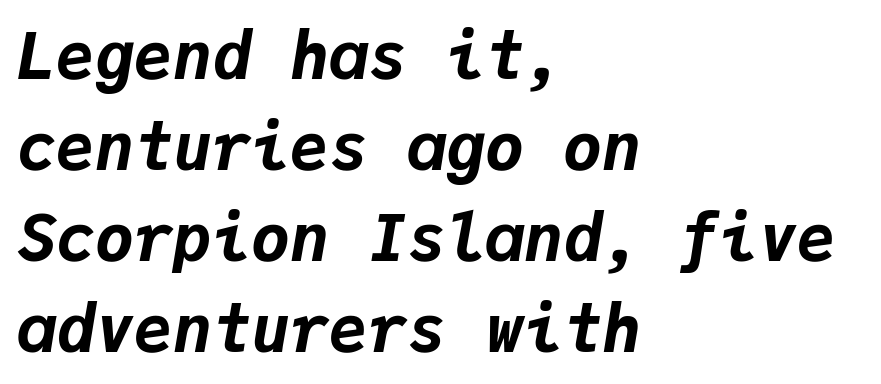
The image shows 65 px bold type, italic (leaning right), monospaced; set left-aligned, normal line spacing (1.4x), normal letter spacing, not underlined; low stroke contrast and a medium x-height.
